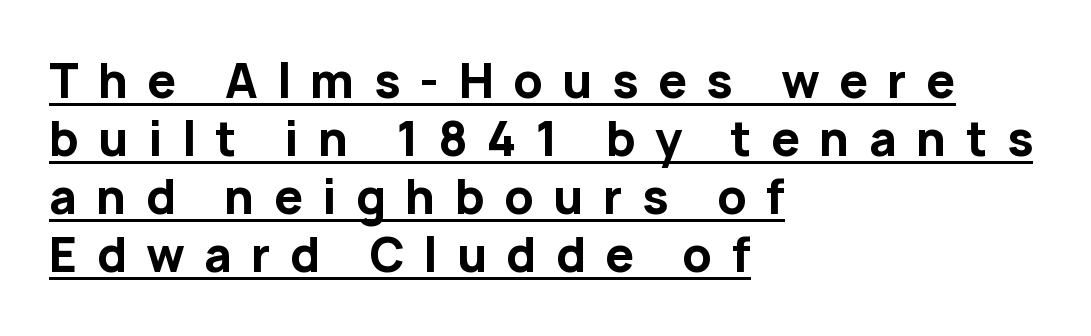
The image shows 46 px bold sans-serif type, upright; set left-aligned, normal line spacing (1.26x), unusually wide letter spacing (+0.42 em), underlined; low stroke contrast and a medium x-height.
